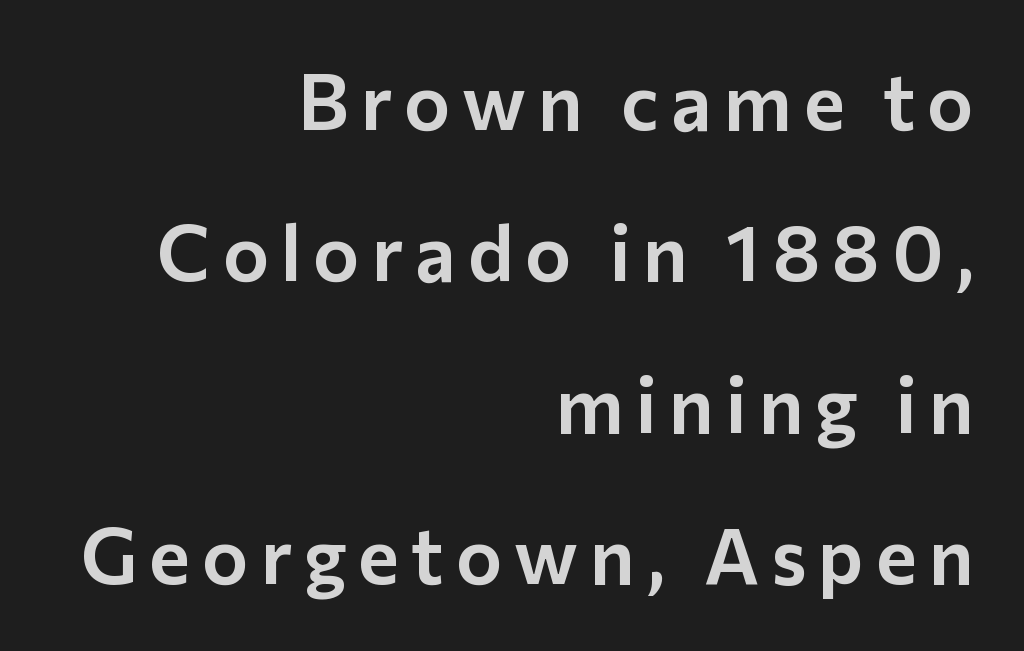
{"serif": "no", "italic": "no", "width": "normal", "stroke_contrast": "low", "x_height": "medium", "monospaced": "no", "underline": "no", "align": "right", "line_spacing": "loose", "line_spacing_ratio": 1.94, "glyph_px": 78}
